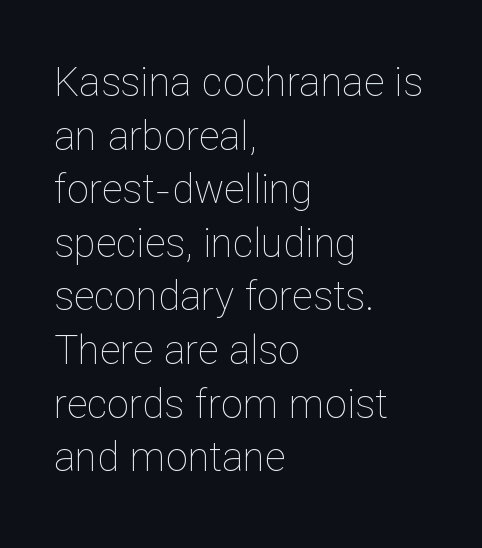
The image shows 40 px thin type, upright; set left-aligned, normal line spacing (1.34x), normal letter spacing, not underlined; low stroke contrast and a medium x-height.
